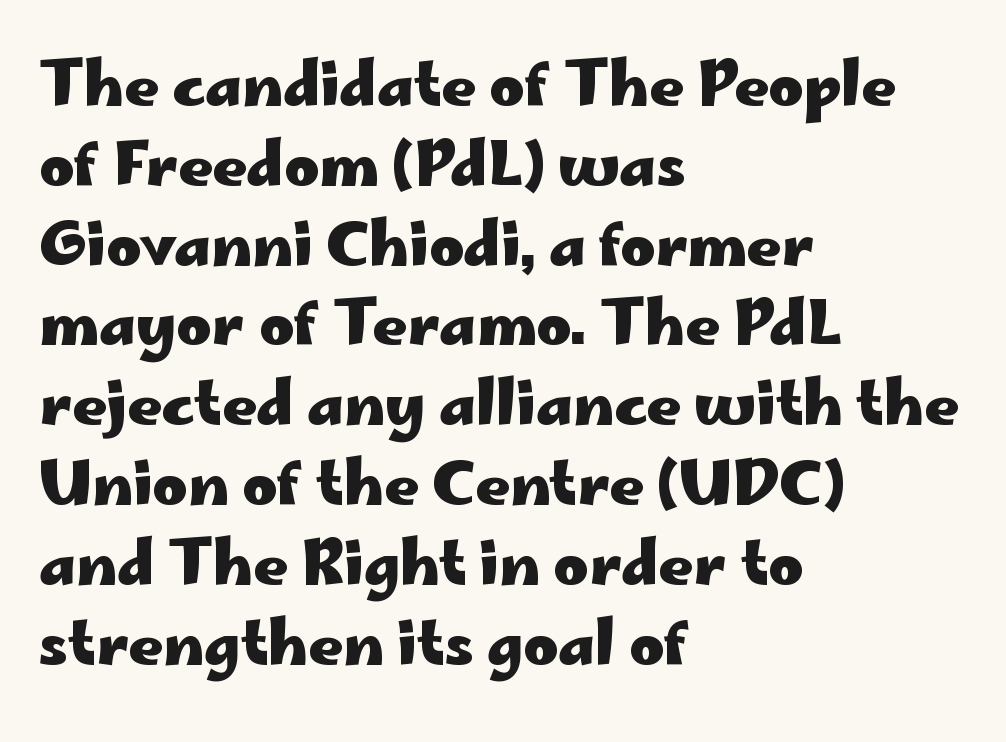
Weight check: bold — yes, fully. Spacing verdict: proportional, widths tailored to each character. A student would call this left alignment; a typographer would say flush left, rag right. The type is set solid horizontally, with unmodified tracking. The face used here is a sans, in the tradition of grotesques and geometrics.
